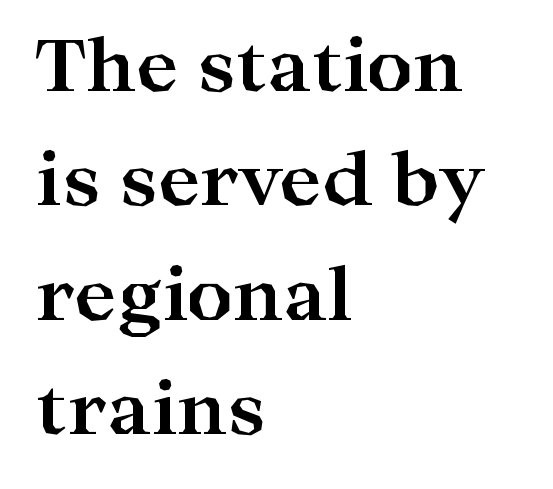
{"serif": "yes", "italic": "no", "bold": "yes", "weight": "bold", "width": "wide", "stroke_contrast": "high", "x_height": "medium", "monospaced": "no", "underline": "no", "align": "left", "line_spacing": "normal", "line_spacing_ratio": 1.59, "letter_spacing": "normal", "letter_spacing_em": 0.0, "glyph_px": 72}
